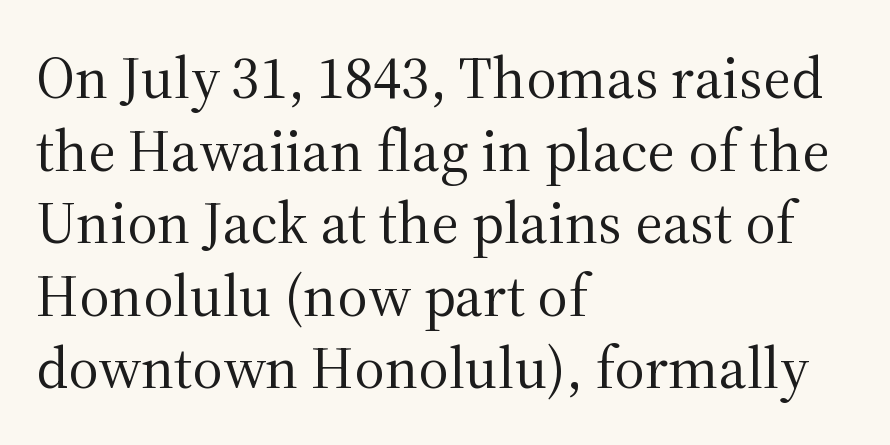
The image shows 59 px regular-weight serif type, upright; set left-aligned, line spacing 1.23x, normal letter spacing, not underlined; medium stroke contrast and a medium x-height.
